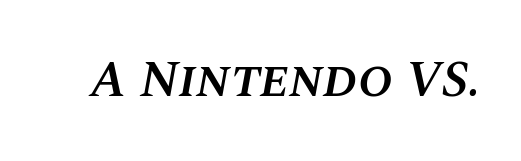
{"italic": "yes", "lean": "right", "slant_degrees": 10, "bold": "semi", "weight": "semibold", "width": "normal", "stroke_contrast": "medium", "x_height": "large", "monospaced": "no", "underline": "no", "letter_spacing": "normal", "letter_spacing_em": 0.0, "glyph_px": 52}
